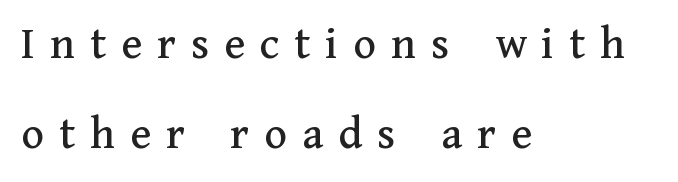
The leading is generous, giving the passage an open texture. Rule under the text: the space is simply empty. Where is the straight margin? On the left. Unlike a clean sans, this face finishes its strokes with serifs. The letters stand straight up with perfectly vertical stems. Does extra space separate the letters? Yes, quite a lot of it.
